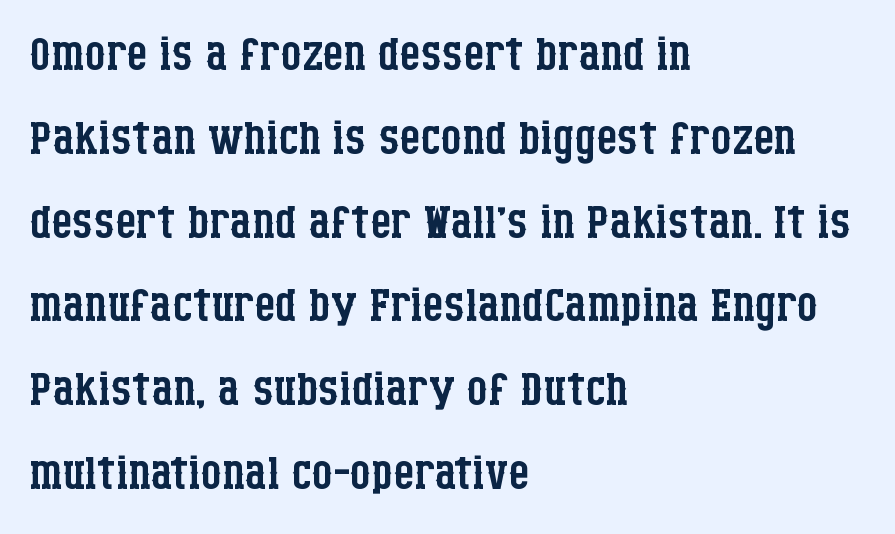
{"serif": "yes", "italic": "no", "bold": "no", "weight": "regular", "width": "condensed", "stroke_contrast": "low", "x_height": "large", "monospaced": "no", "underline": "no", "align": "left", "line_spacing": "normal", "line_spacing_ratio": 1.27, "letter_spacing": "normal", "letter_spacing_em": 0.0, "glyph_px": 66}
